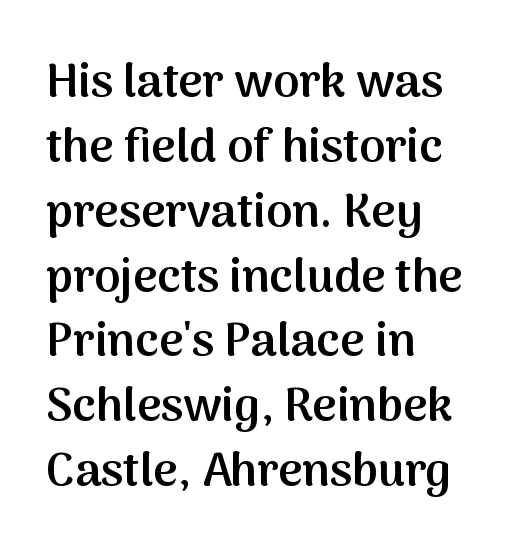
{"serif": "no", "italic": "no", "bold": "semi", "weight": "semibold", "width": "normal", "stroke_contrast": "medium", "x_height": "medium", "monospaced": "no", "underline": "no", "align": "left", "line_spacing": "normal", "line_spacing_ratio": 1.38, "letter_spacing": "normal", "letter_spacing_em": 0.0, "glyph_px": 47}
